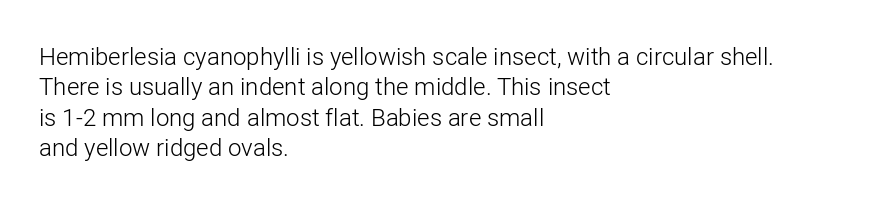
The image shows 24 px text type, upright; set left-aligned, normal line spacing (1.27x), normal letter spacing, not underlined.
